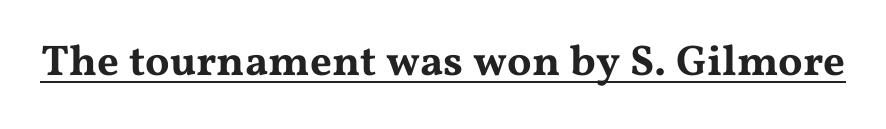
The image shows 43 px wide serif type, upright; set normal letter spacing, underlined; medium stroke contrast and a medium x-height.
